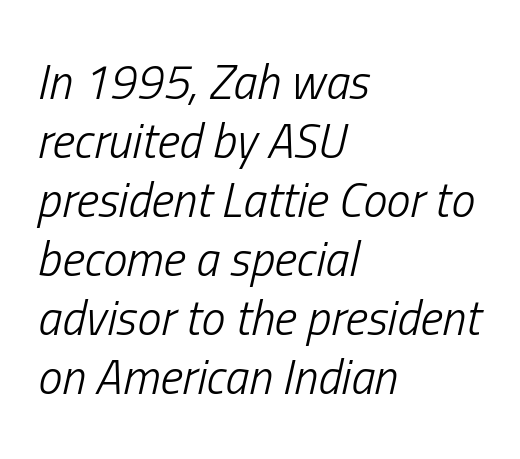
These glyphs show unthickened strokes, regular width or finer. Here the designer chose a conventional face with non-uniform glyph widths. These lines were composed using italics. Between one letter and the next there's only the usual sliver of space.
